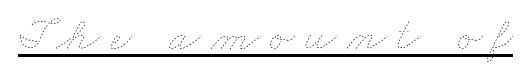
Tracking here is generous; glyphs stand well apart from one another. Glance below the letters and you will spot a drawn line. This reads as an unemphasized weight, regular at the heaviest. Looks like regular typesetting: each glyph gets only the width it needs.
